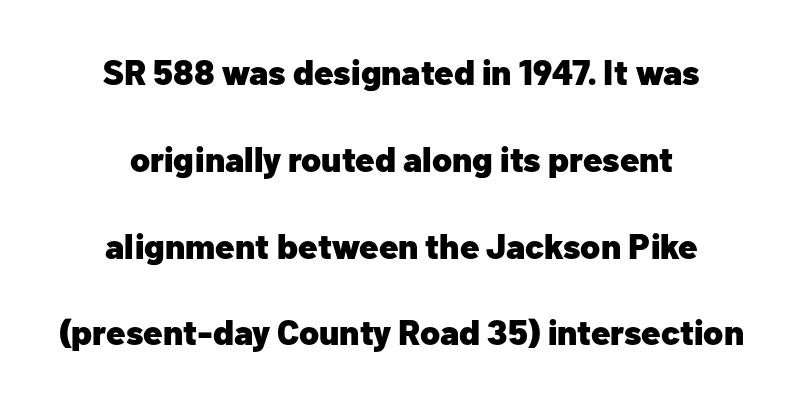
Q: Is the text bold? A: Yes.
Q: Is the text italic (slanted)? A: No, it is upright.
Q: Is the typeface a serif or a sans-serif typeface? A: Sans-serif.
Q: Is the text underlined? A: No.
Q: How is the paragraph aligned? A: Centered.
Q: Is the spacing between letters normal or unusually wide? A: Normal.
Q: Is the spacing between lines tight, normal or loose? A: Loose.
Q: Width (condensed, normal, or wide)? A: Normal.
Q: Stroke contrast? A: Low.
Q: x-height? A: Medium.
Q: Monospaced? A: No.
